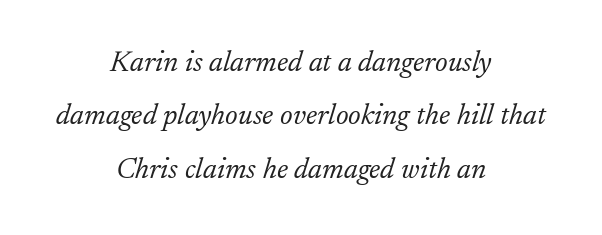
Q: Is the text bold? A: No.
Q: Is the text italic (slanted)? A: Yes, it leans right by about 17 degrees.
Q: Is the typeface a serif or a sans-serif typeface? A: Serif.
Q: Is the text underlined? A: No.
Q: How is the paragraph aligned? A: Centered.
Q: Is the spacing between letters normal or unusually wide? A: Normal.
Q: Width (condensed, normal, or wide)? A: Normal.
Q: Stroke contrast? A: Low.
Q: x-height? A: Small.
Q: Monospaced? A: No.
